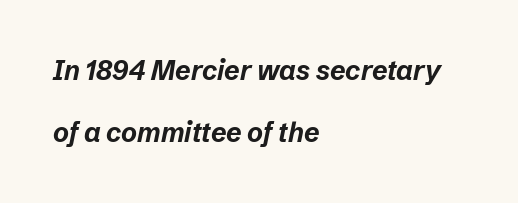
The image shows 27 px bold type, italic (leaning right); set left-aligned, loose line spacing (2.3x), normal letter spacing, not underlined.
